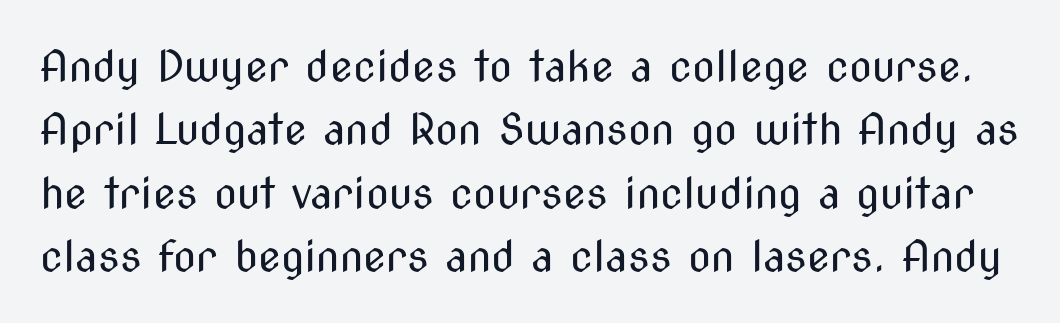
Q: Is the text bold? A: No.
Q: Is the text italic (slanted)? A: No, it is upright.
Q: Is the typeface a serif or a sans-serif typeface? A: Sans-serif.
Q: Is the text underlined? A: No.
Q: Is the spacing between letters normal or unusually wide? A: Normal.
Q: Is the spacing between lines tight, normal or loose? A: Normal.
Q: Width (condensed, normal, or wide)? A: Condensed.
Q: Stroke contrast? A: Medium.
Q: x-height? A: Medium.
Q: Monospaced? A: No.
